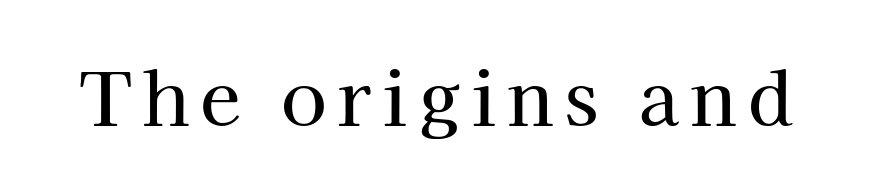
The image shows 74 px serif type, upright; set not underlined; high stroke contrast and a medium x-height.
